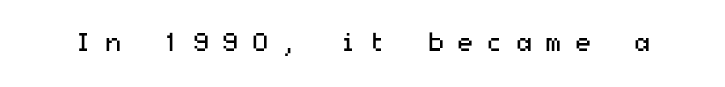
The image shows 26 px text type, upright; set unusually wide letter spacing (+0.43 em), not underlined.
